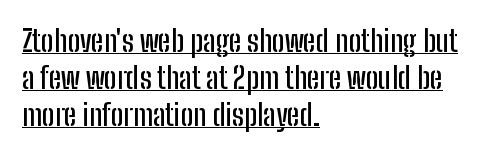
The image shows 30 px condensed sans-serif type, upright; set left-aligned, line spacing 1.23x, normal letter spacing, underlined; low stroke contrast and a medium x-height.
